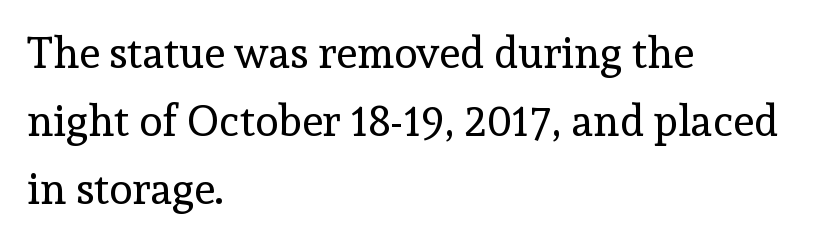
No heavy texture on the line: the type isn't bold. Descenders hang freely into open space. If you measured baseline to baseline, you'd find a middling distance. I'd call this a serif setting — the letters wear small feet. This sample has the flowing, uneven cadence of proportional lettering. Casual observation: everything's shoved over to the left.
